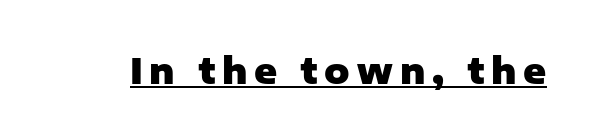
The image shows 35 px heavy sans-serif type, upright; set underlined; low stroke contrast and a medium x-height.
